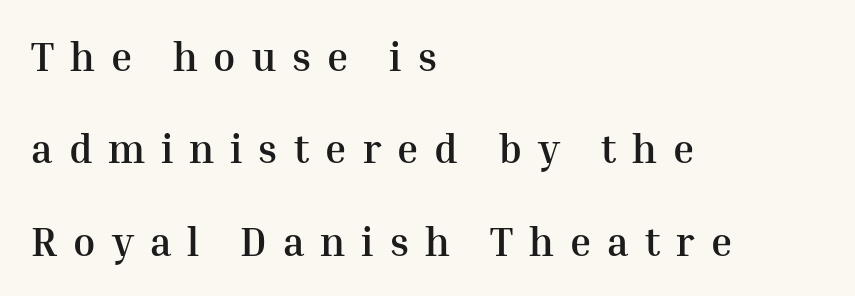
The image shows 40 px semibold serif type, upright; set left-aligned, loose line spacing (2.31x), unusually wide letter spacing (+0.4 em), not underlined; medium stroke contrast and a medium x-height.
